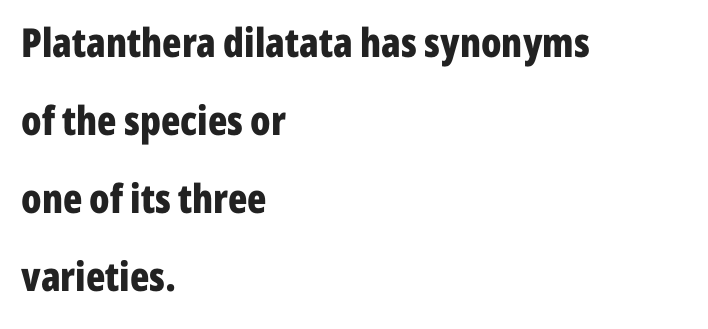
The image shows 40 px bold, condensed sans-serif type, upright; set left-aligned, loose line spacing (1.95x), normal letter spacing, not underlined; low stroke contrast and a medium x-height.
